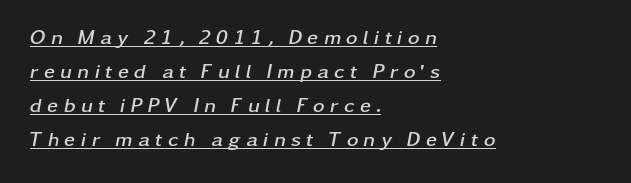
The image shows 20 px bold type, italic (leaning right); set left-aligned, normal line spacing (1.7x), unusually wide letter spacing (+0.26 em), underlined.
